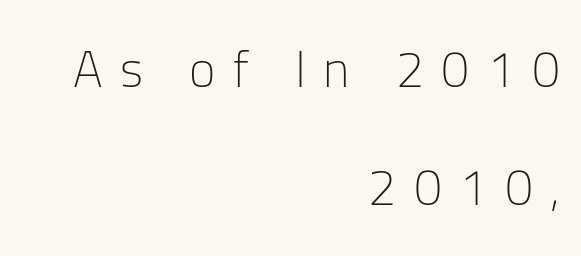
The image shows 50 px light sans-serif type, upright; set right-aligned, loose line spacing (2.37x), unusually wide letter spacing (+0.35 em), not underlined; low stroke contrast and a medium x-height.
